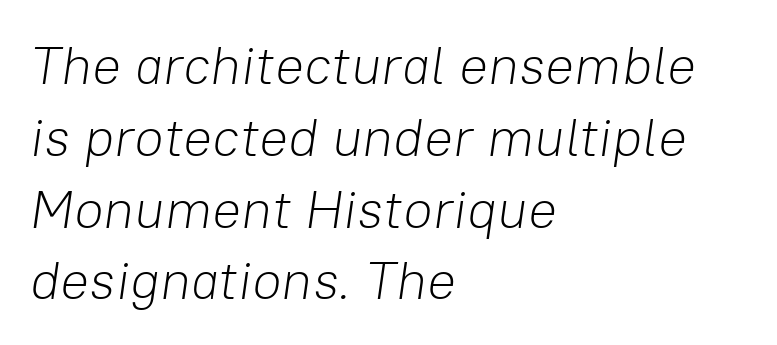
{"italic": "yes", "lean": "right", "slant_degrees": 8, "bold": "no", "weight": "light", "width": "normal", "stroke_contrast": "low", "x_height": "medium", "monospaced": "no", "underline": "no", "align": "left", "line_spacing": "normal", "line_spacing_ratio": 1.33, "letter_spacing": "normal", "letter_spacing_em": 0.0, "glyph_px": 54}
